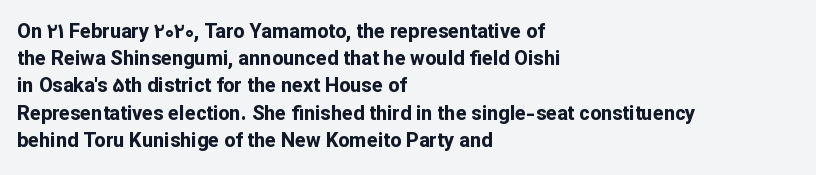
{"italic": "no", "bold": "yes", "underline": "no", "align": "left", "line_spacing": "normal", "line_spacing_ratio": 1.36, "letter_spacing": "normal", "letter_spacing_em": 0.0, "glyph_px": 20}
